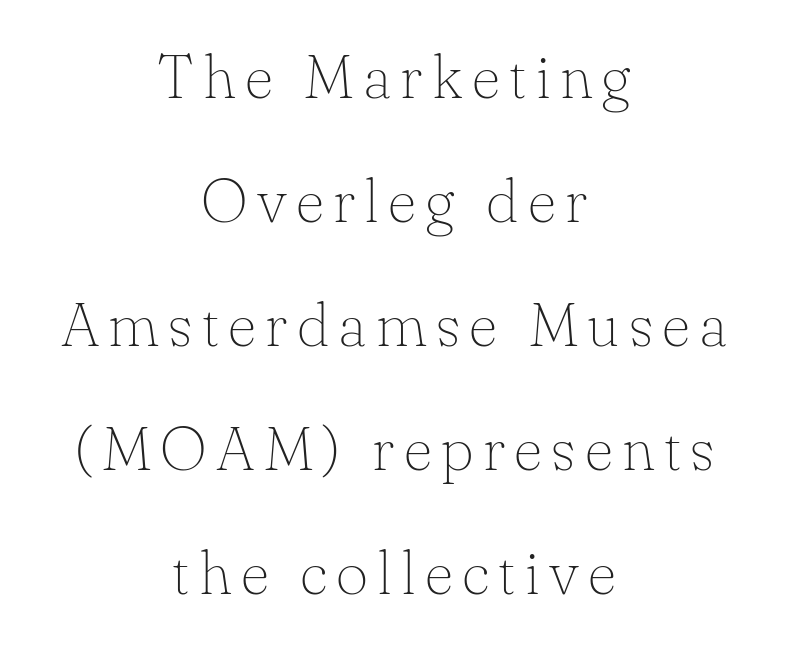
{"serif": "yes", "italic": "no", "bold": "no", "weight": "thin", "width": "normal", "stroke_contrast": "low", "x_height": "small", "monospaced": "no", "underline": "no", "align": "center", "line_spacing": "loose", "line_spacing_ratio": 2.0, "glyph_px": 62}
